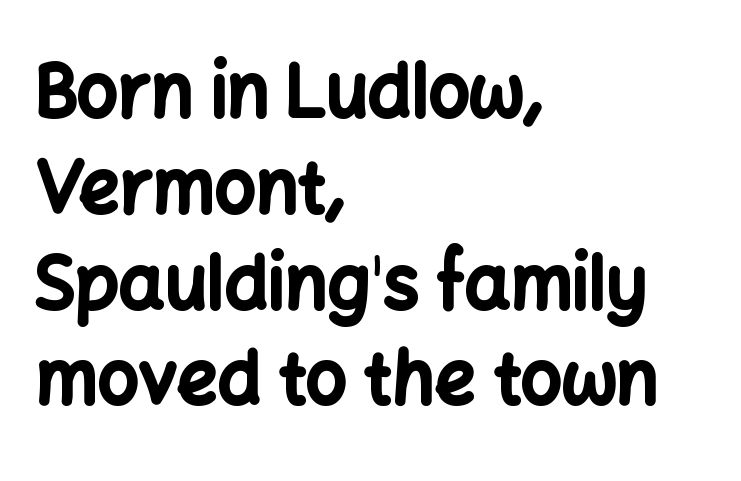
Visually the block forms a straight wall on the left and a jagged coastline on the right. Strokes here are thick enough to call this a true bold. The letters carry no serifs — their stems end cleanly without finishing strokes. A typesetter would call this leading conventional body-copy spacing. If you drew a line through each stem, it would be perfectly vertical.
